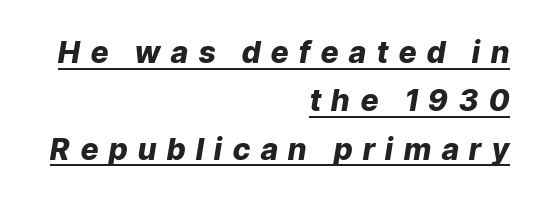
{"italic": "yes", "lean": "right", "slant_degrees": 9, "bold": "yes", "weight": "heavy", "width": "normal", "stroke_contrast": "low", "x_height": "medium", "monospaced": "no", "underline": "yes", "align": "right", "line_spacing": "normal", "line_spacing_ratio": 1.61, "letter_spacing": "wide", "letter_spacing_em": 0.36, "glyph_px": 30}
